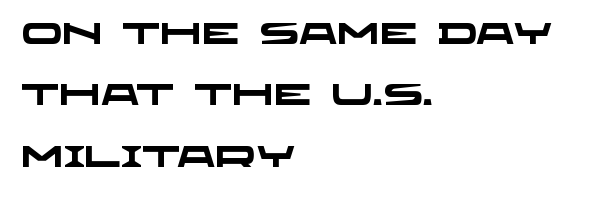
{"serif": "no", "bold": "yes", "weight": "heavy", "width": "wide", "stroke_contrast": "low", "x_height": "large", "monospaced": "no", "underline": "no", "align": "left", "line_spacing": "loose", "line_spacing_ratio": 2.05, "letter_spacing": "normal", "letter_spacing_em": 0.0, "glyph_px": 30}
